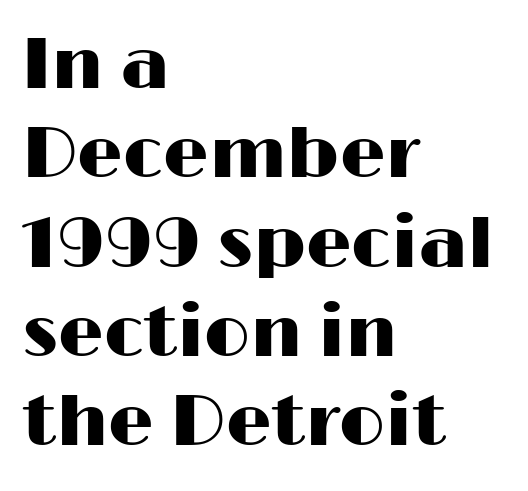
{"serif": "no", "italic": "no", "width": "wide", "stroke_contrast": "high", "x_height": "medium", "monospaced": "no", "underline": "no", "align": "left", "line_spacing_ratio": 1.24, "letter_spacing": "normal", "letter_spacing_em": 0.0, "glyph_px": 72}
